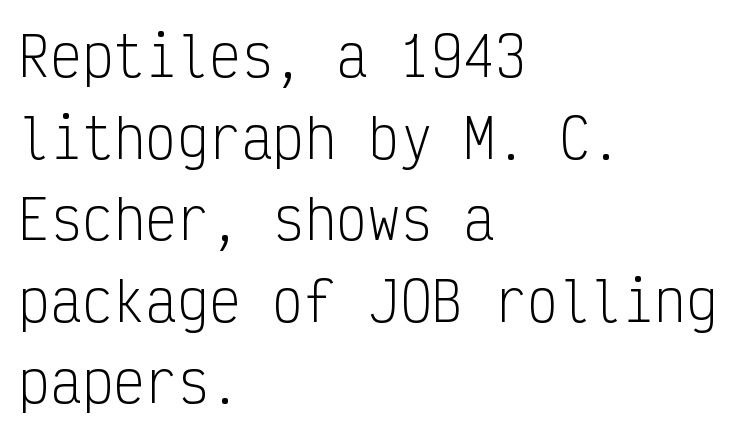
Posture: straight, roman, zero tilt. Visually the block forms a straight wall on the left and a jagged coastline on the right. What kind of face is this? One without serifs — a sans. This is not heavy type; no bold has been used. The face used here is rendered with its standard letterfit. Evenly set lines give the paragraph a standard silhouette.
